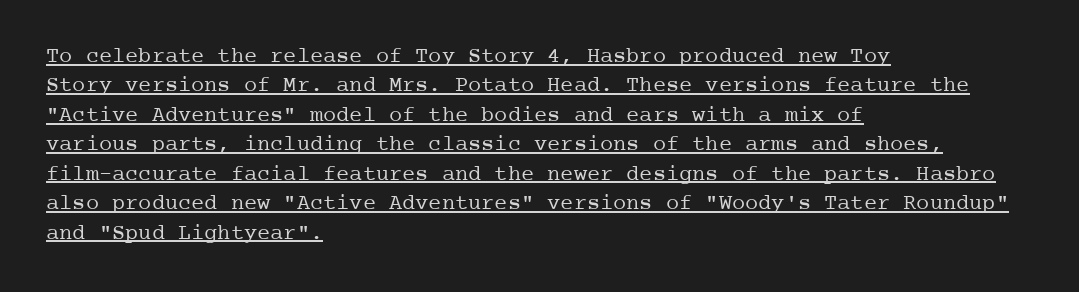
{"italic": "no", "bold": "no", "underline": "yes", "align": "left", "line_spacing": "normal", "line_spacing_ratio": 1.34, "letter_spacing": "normal", "letter_spacing_em": 0.0, "glyph_px": 22}
